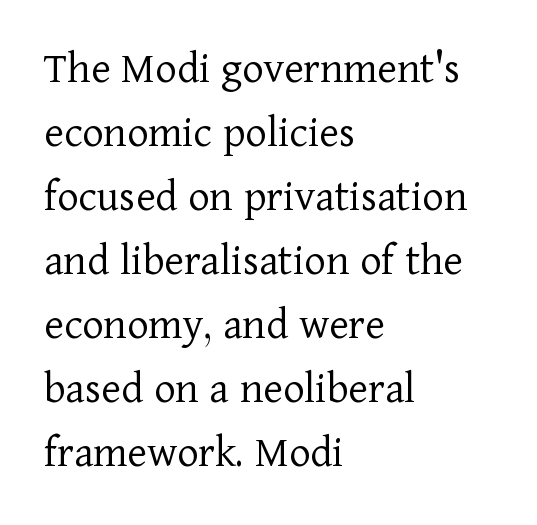
The image shows 46 px light serif type, upright; set left-aligned, normal line spacing (1.39x), normal letter spacing, not underlined; low stroke contrast and a medium x-height.
